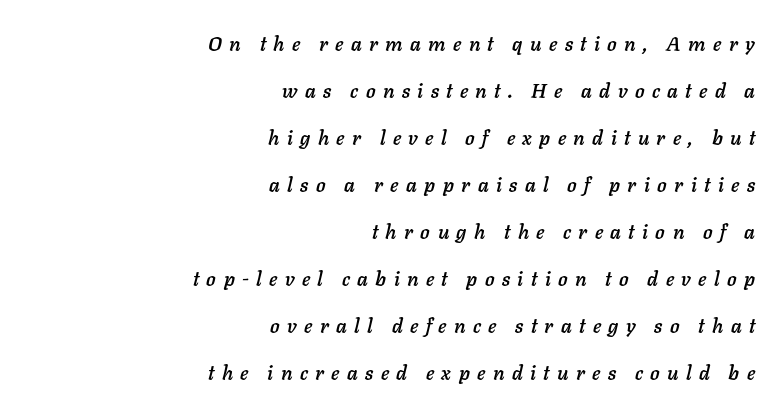
The type is letterspaced generously, with wide tracking. When letters slant like this, we call the style italic. The passage shown stacks its lines with a broad gap. The ragged edge is on the left, which tells us the setting is flush right. Only glyphs here, with clear space below each row.
